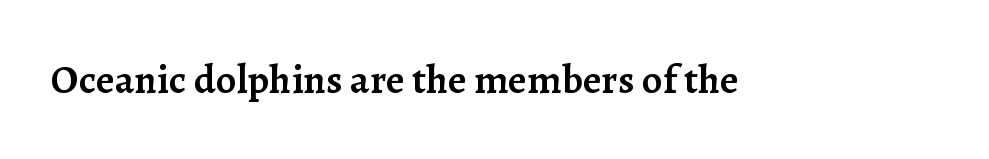
{"serif": "yes", "italic": "no", "bold": "semi", "weight": "semibold", "width": "normal", "stroke_contrast": "low", "x_height": "medium", "monospaced": "no", "underline": "no", "letter_spacing": "normal", "letter_spacing_em": 0.0, "glyph_px": 41}
